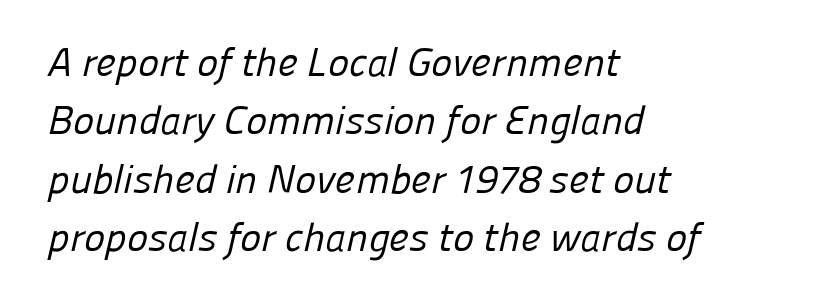
Q: Is the text bold? A: No.
Q: Is the typeface a serif or a sans-serif typeface? A: Sans-serif.
Q: Is the text underlined? A: No.
Q: How is the paragraph aligned? A: Left-aligned.
Q: Is the spacing between letters normal or unusually wide? A: Normal.
Q: Is the spacing between lines tight, normal or loose? A: Normal.
Q: Width (condensed, normal, or wide)? A: Normal.
Q: Stroke contrast? A: Low.
Q: x-height? A: Medium.
Q: Monospaced? A: No.
